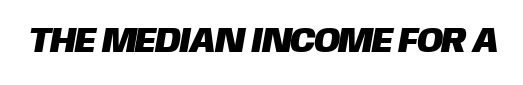
{"serif": "no", "width": "normal", "stroke_contrast": "low", "x_height": "large", "monospaced": "no", "underline": "no", "letter_spacing": "normal", "letter_spacing_em": 0.0, "glyph_px": 35}
